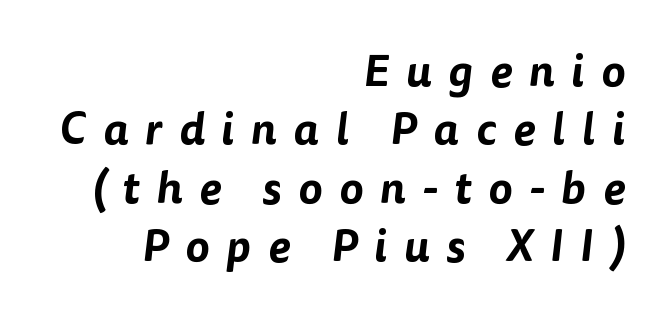
Q: Is the typeface a serif or a sans-serif typeface? A: Sans-serif.
Q: Is the text underlined? A: No.
Q: How is the paragraph aligned? A: Right-aligned.
Q: Is the spacing between letters normal or unusually wide? A: Unusually wide.
Q: Is the spacing between lines tight, normal or loose? A: Normal.
Q: Width (condensed, normal, or wide)? A: Normal.
Q: Stroke contrast? A: Low.
Q: x-height? A: Medium.
Q: Monospaced? A: No.
